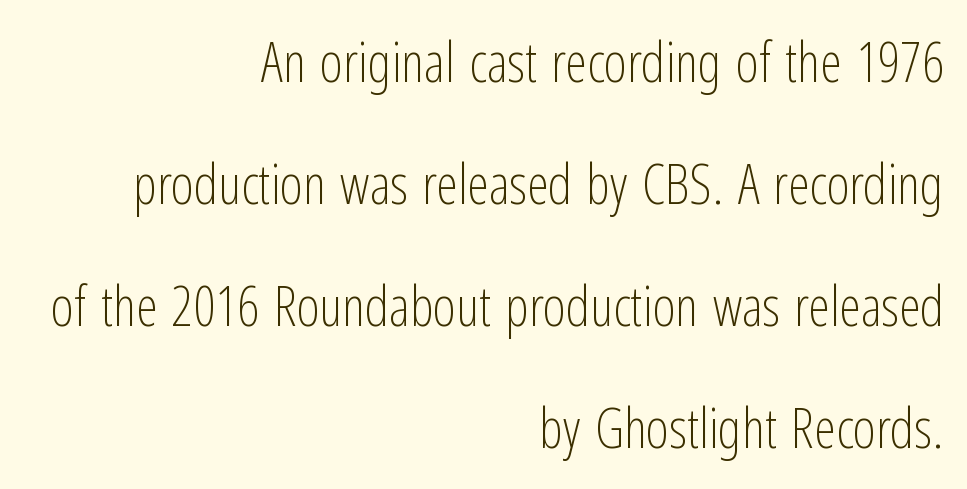
{"serif": "no", "italic": "no", "bold": "no", "weight": "light", "width": "condensed", "stroke_contrast": "low", "x_height": "medium", "monospaced": "no", "underline": "no", "align": "right", "line_spacing": "loose", "line_spacing_ratio": 2.22, "letter_spacing": "normal", "letter_spacing_em": 0.0, "glyph_px": 55}
